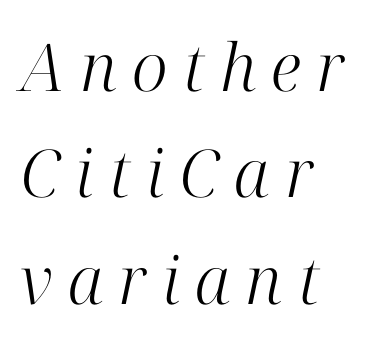
Think of a printed novel: that variable character pitch is what you see here. Looking at the ascenders, they clearly lean. The typesetting does not lean heavy: it is not bold. The vertical gap from one line to the next is medium. Small tapered or slab feet sit at the stroke ends, so this counts as serif.
